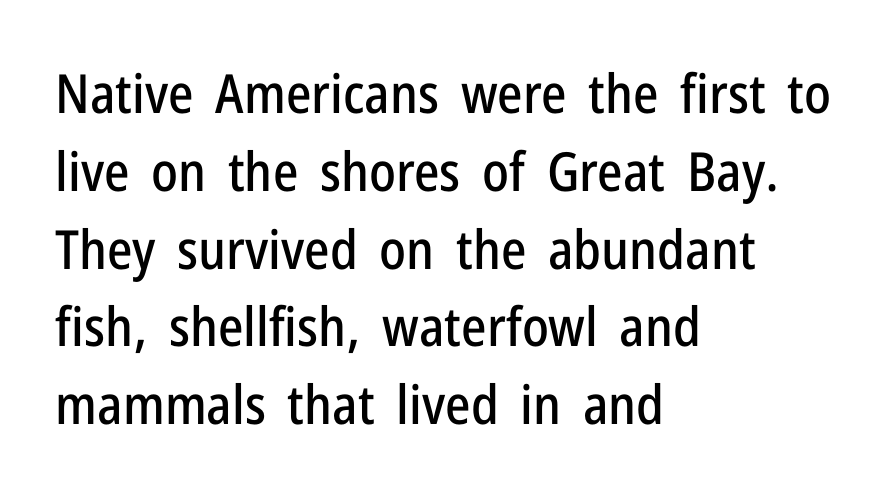
{"serif": "no", "italic": "no", "width": "condensed", "stroke_contrast": "low", "x_height": "medium", "monospaced": "no", "underline": "no", "align": "left", "line_spacing": "normal", "line_spacing_ratio": 1.44, "letter_spacing": "normal", "letter_spacing_em": 0.0, "glyph_px": 54}
